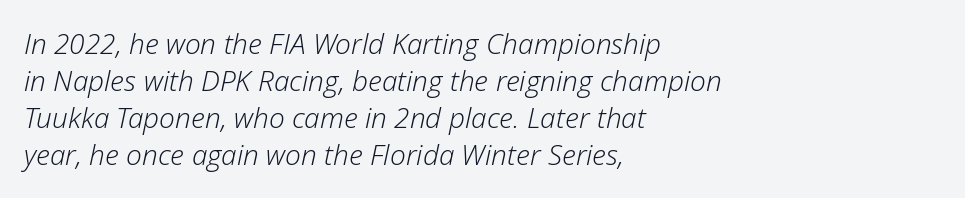
Does the copy run flush right? No — it runs flush left. The characters are drawn with everyday or finer stroke widths. Clear beneath every line of the passage. These lines are rendered in a variable-pitch font. A typesetter would call this leading conventional body-copy spacing. Default kerning and tracking; the words read as compact shapes.
